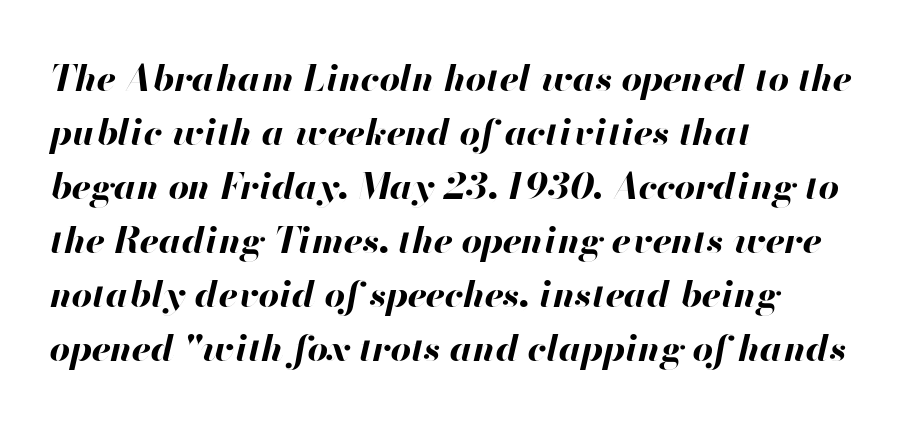
{"italic": "yes", "lean": "right", "slant_degrees": 13, "bold": "yes", "weight": "bold", "width": "normal", "stroke_contrast": "high", "x_height": "small", "monospaced": "no", "underline": "no", "align": "left", "line_spacing": "normal", "line_spacing_ratio": 1.5, "letter_spacing": "normal", "letter_spacing_em": 0.0, "glyph_px": 36}
